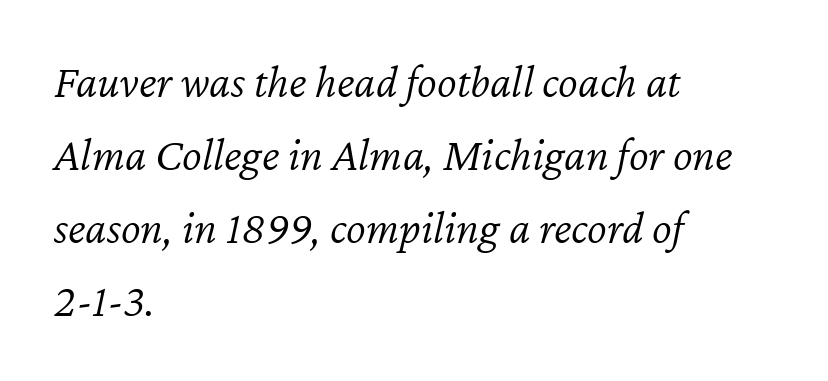
Q: Is the text bold? A: No.
Q: Is the text italic (slanted)? A: Yes, it leans right by about 12 degrees.
Q: Is the text underlined? A: No.
Q: How is the paragraph aligned? A: Left-aligned.
Q: Is the spacing between letters normal or unusually wide? A: Normal.
Q: Is the spacing between lines tight, normal or loose? A: Normal.
Q: Width (condensed, normal, or wide)? A: Normal.
Q: Stroke contrast? A: Low.
Q: x-height? A: Medium.
Q: Monospaced? A: No.
